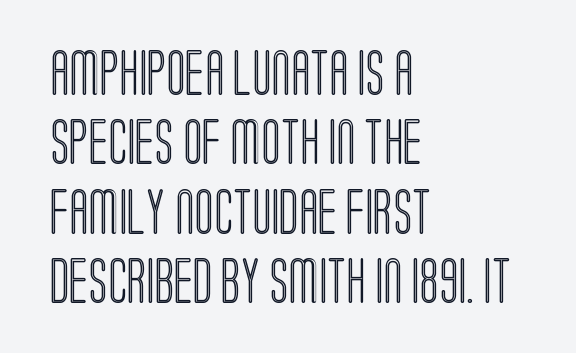
The image shows 45 px condensed type, upright; set left-aligned, normal line spacing (1.54x), normal letter spacing, not underlined; a large x-height.
